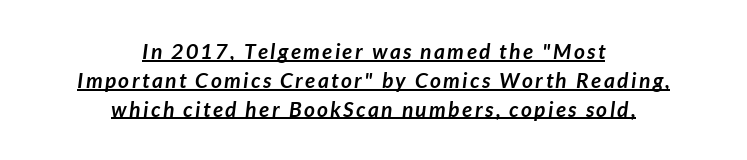
{"italic": "yes", "lean": "right", "slant_degrees": 7, "bold": "yes", "underline": "yes", "align": "center", "line_spacing": "normal", "line_spacing_ratio": 1.37, "glyph_px": 21}
